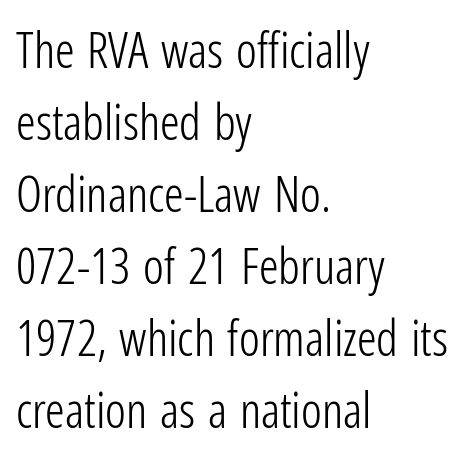
Q: Is the text bold? A: No.
Q: Is the text italic (slanted)? A: No, it is upright.
Q: Is the typeface a serif or a sans-serif typeface? A: Sans-serif.
Q: Is the text underlined? A: No.
Q: How is the paragraph aligned? A: Left-aligned.
Q: Is the spacing between letters normal or unusually wide? A: Normal.
Q: Is the spacing between lines tight, normal or loose? A: Normal.
Q: Width (condensed, normal, or wide)? A: Condensed.
Q: Stroke contrast? A: Low.
Q: x-height? A: Medium.
Q: Monospaced? A: No.
